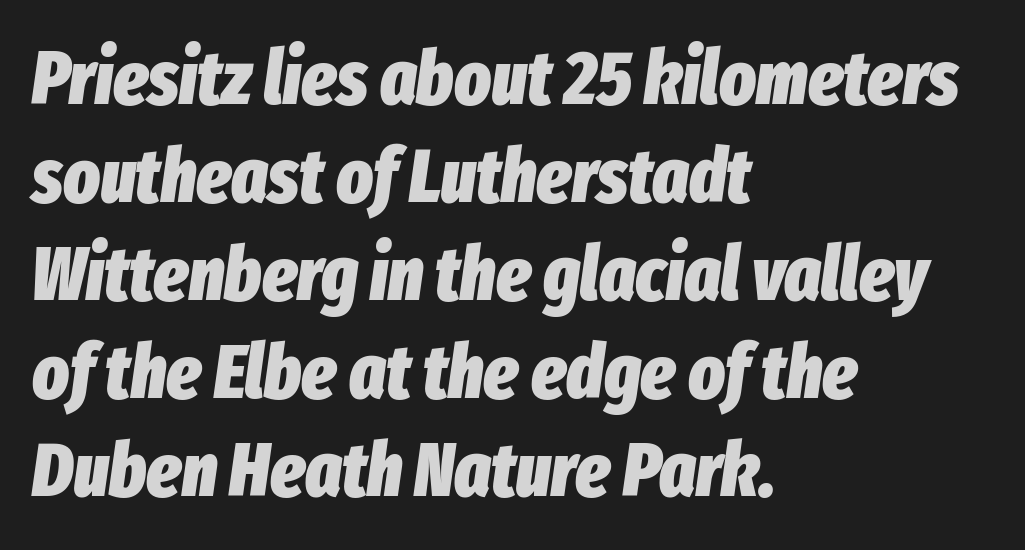
Q: Is the text bold? A: Yes.
Q: Is the text italic (slanted)? A: Yes, it leans right by about 8 degrees.
Q: Is the text underlined? A: No.
Q: How is the paragraph aligned? A: Left-aligned.
Q: Is the spacing between letters normal or unusually wide? A: Normal.
Q: Is the spacing between lines tight, normal or loose? A: Normal.
Q: Width (condensed, normal, or wide)? A: Condensed.
Q: Stroke contrast? A: Low.
Q: x-height? A: Medium.
Q: Monospaced? A: No.
